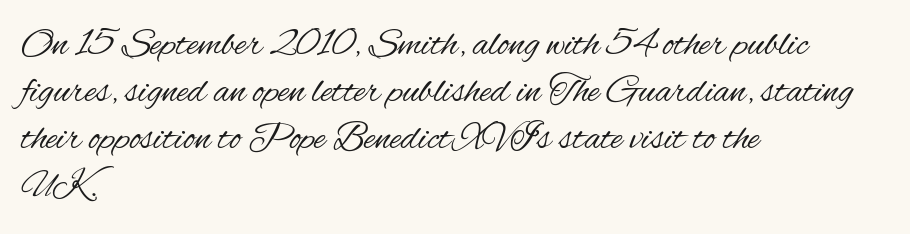
The image shows 39 px regular-weight, condensed sans-serif type; set left-aligned, line spacing 1.21x, normal letter spacing, not underlined; medium stroke contrast and a small x-height.
